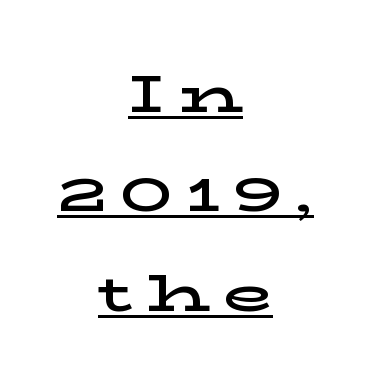
Q: Is the text italic (slanted)? A: No, it is upright.
Q: Is the typeface a serif or a sans-serif typeface? A: Serif.
Q: Is the text underlined? A: Yes.
Q: How is the paragraph aligned? A: Centered.
Q: Is the spacing between letters normal or unusually wide? A: Unusually wide.
Q: Is the spacing between lines tight, normal or loose? A: Loose.
Q: Width (condensed, normal, or wide)? A: Wide.
Q: Stroke contrast? A: Low.
Q: x-height? A: Medium.
Q: Monospaced? A: No.
